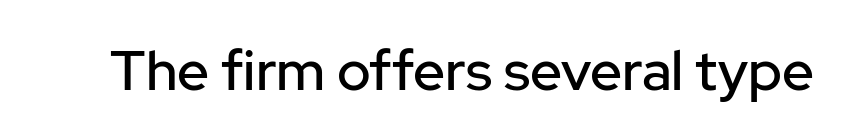
The image shows 56 px sans-serif type, upright; set normal letter spacing, not underlined; low stroke contrast and a medium x-height.
